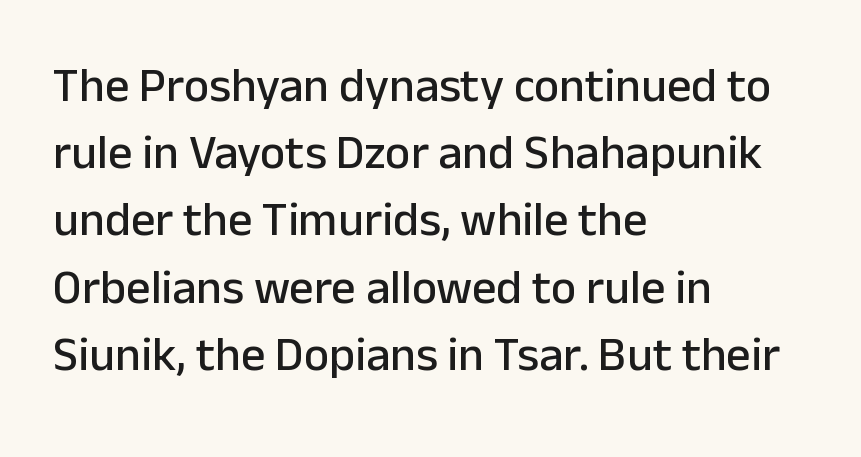
Q: Is the text italic (slanted)? A: No, it is upright.
Q: Is the typeface a serif or a sans-serif typeface? A: Sans-serif.
Q: Is the text underlined? A: No.
Q: How is the paragraph aligned? A: Left-aligned.
Q: Is the spacing between letters normal or unusually wide? A: Normal.
Q: Is the spacing between lines tight, normal or loose? A: Normal.
Q: Width (condensed, normal, or wide)? A: Normal.
Q: Stroke contrast? A: Low.
Q: x-height? A: Medium.
Q: Monospaced? A: No.
